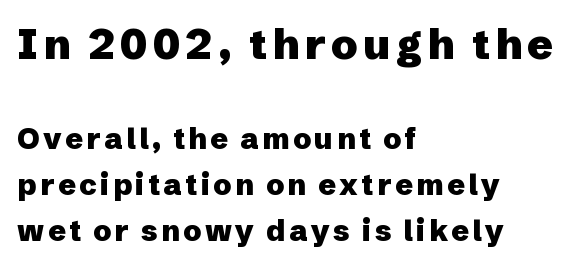
What weight is shown? A full bold with thick strokes. Typeset ragged right — the left edge is the straight one. The vertical gap from one line to the next is medium. Typographically, this falls in the sans-serif category. Each letter keeps its own natural width here, so spacing adapts to shape. Character size in the leading block exceeds that of the trailing block.
